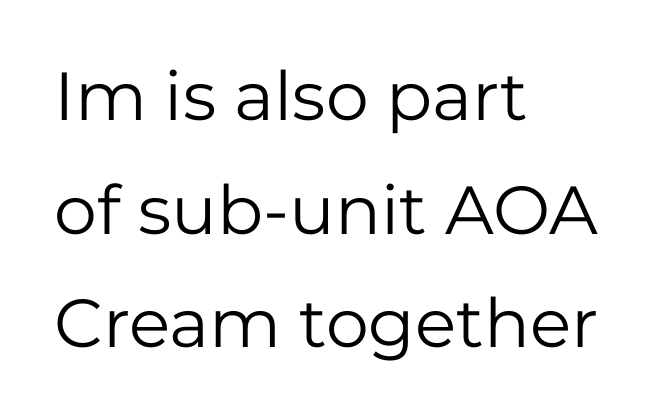
The glyphs in this specimen are sans serif. Has an underline been added? It has not. Is there much room between lines? A standard amount, neither cramped nor airy. If you drew a ruler down the left edge, every line would touch it.
